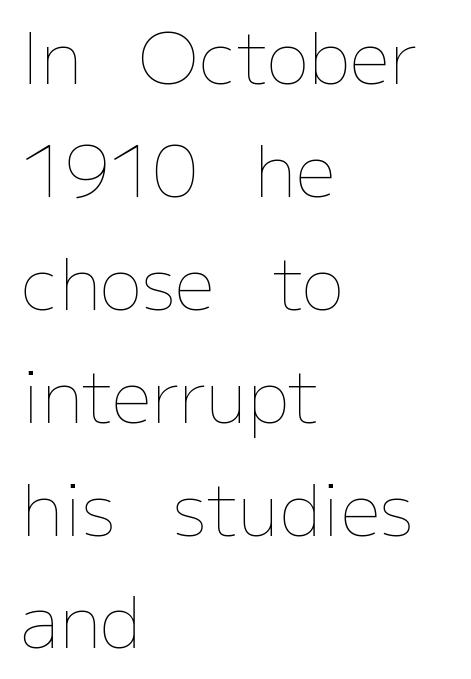
The image shows 71 px thin type, upright; set left-aligned, normal line spacing (1.59x), normal letter spacing, not underlined; low stroke contrast and a medium x-height.
